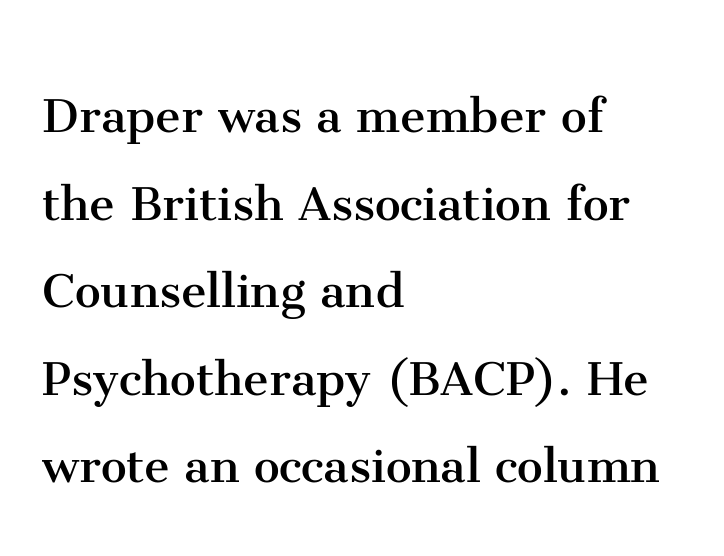
The image shows 58 px regular-weight serif type, upright; set left-aligned, normal line spacing (1.51x), normal letter spacing, not underlined; medium stroke contrast and a medium x-height.
